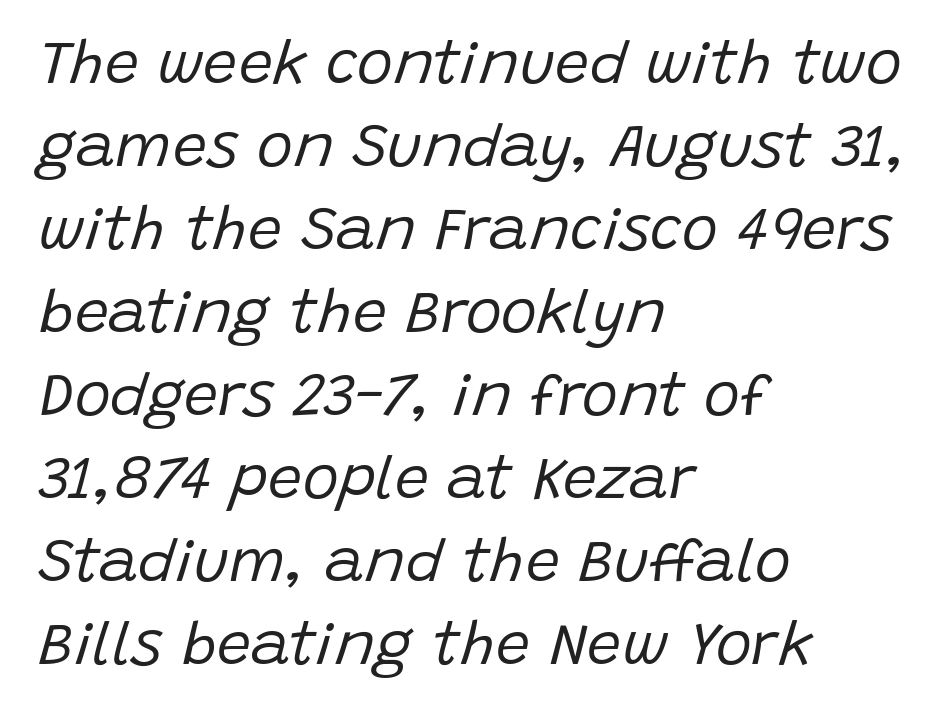
The image shows 61 px regular-weight type, italic (leaning right); set left-aligned, normal line spacing (1.36x), normal letter spacing, not underlined; low stroke contrast and a large x-height.
